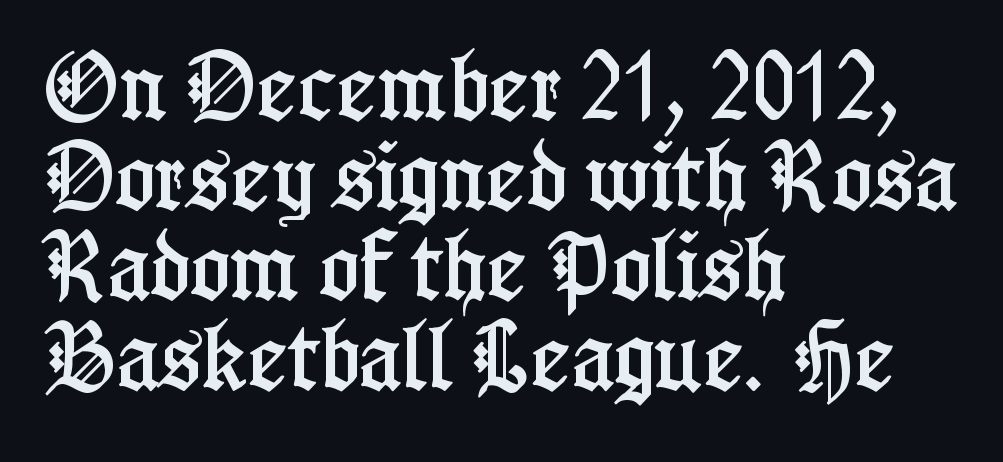
{"serif": "yes", "italic": "no", "width": "condensed", "stroke_contrast": "low", "x_height": "medium", "monospaced": "no", "underline": "no", "align": "left", "line_spacing_ratio": 1.2, "letter_spacing": "normal", "letter_spacing_em": 0.0, "glyph_px": 75}
